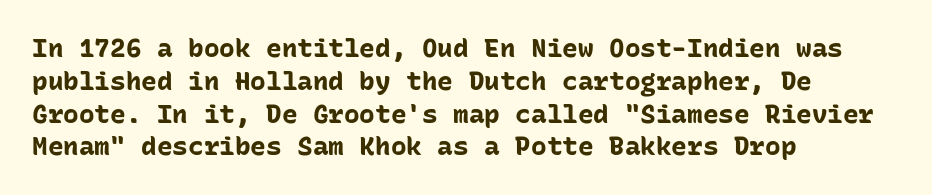
The image shows 26 px bold type, upright; set left-aligned, normal line spacing (1.26x), normal letter spacing, not underlined.
